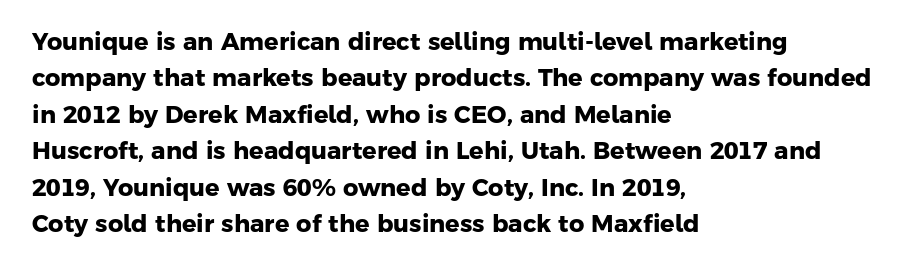
The image shows 24 px bold type; set left-aligned, normal line spacing (1.52x), normal letter spacing, not underlined.
